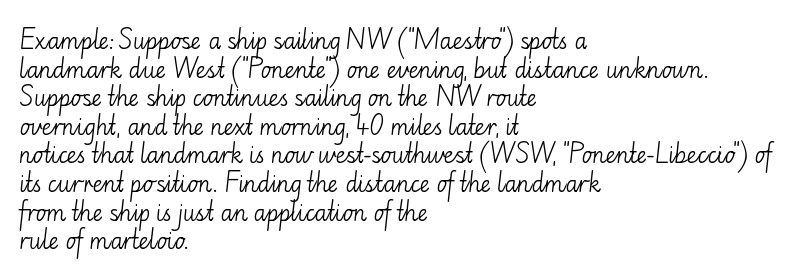
{"bold": "no", "underline": "no", "align": "left", "line_spacing": "normal", "line_spacing_ratio": 1.3, "letter_spacing": "normal", "letter_spacing_em": 0.0, "glyph_px": 22}
